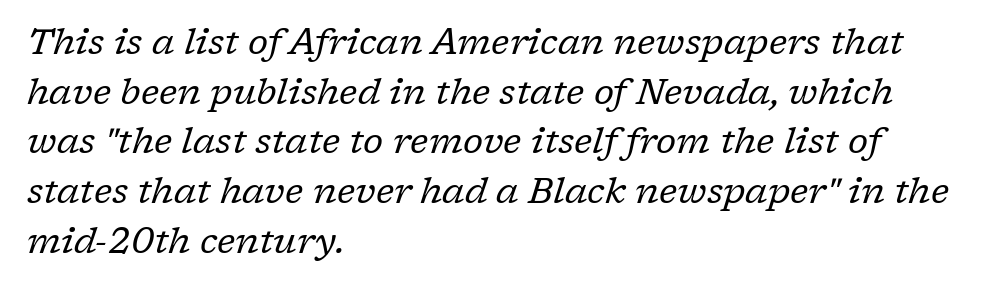
Q: Is the text bold? A: No.
Q: Is the text italic (slanted)? A: Yes, it leans right by about 17 degrees.
Q: Is the typeface a serif or a sans-serif typeface? A: Serif.
Q: Is the text underlined? A: No.
Q: How is the paragraph aligned? A: Left-aligned.
Q: Is the spacing between letters normal or unusually wide? A: Normal.
Q: Is the spacing between lines tight, normal or loose? A: Normal.
Q: Width (condensed, normal, or wide)? A: Normal.
Q: Stroke contrast? A: Low.
Q: x-height? A: Medium.
Q: Monospaced? A: No.
